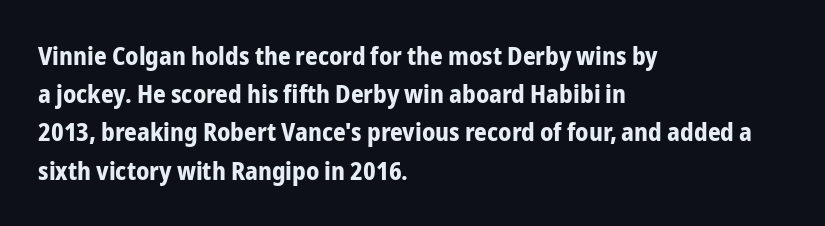
Lines of text with bare space underneath. Quick note: interline space is typical. The line texture is even and compact thanks to regular tracking. The letters stand straight up with perfectly vertical stems. I'd describe the lettering as bold — thick and assertive.
